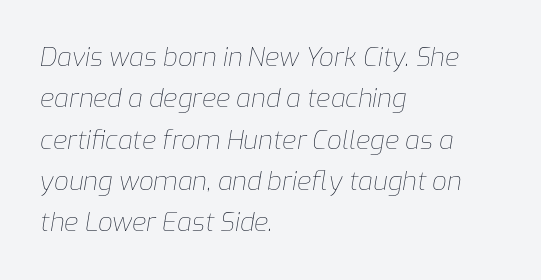
How are the letters spaced? Ordinarily, with no added tracking. Letters rest on an invisible, unmarked baseline. In terms of leading, this rendering sits right in the middle. Italic? Definitely — the glyphs are oblique.
